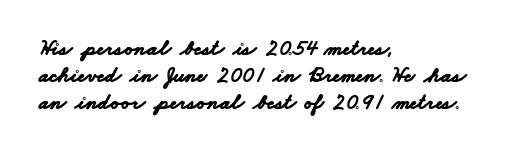
The image shows 22 px bold type; set left-aligned, line spacing 1.22x, normal letter spacing, not underlined.
